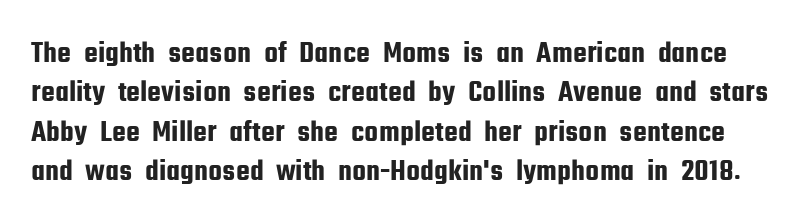
The rendering uses natural spacing where letterforms have individual widths. Nope, no serifs anywhere on these letters. This block has exactly the height ordinary leading produces. Unlike italic type, these characters show no tilt at all. Honestly, there is no underline to notice here at all.
